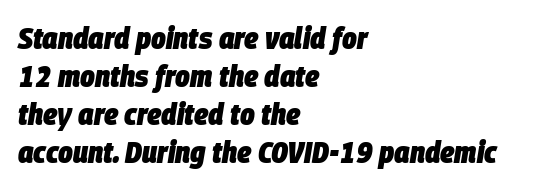
{"italic": "yes", "lean": "right", "slant_degrees": 9, "bold": "yes", "weight": "heavy", "width": "condensed", "stroke_contrast": "low", "x_height": "large", "monospaced": "no", "underline": "no", "align": "left", "line_spacing_ratio": 1.23, "letter_spacing": "normal", "letter_spacing_em": 0.0, "glyph_px": 31}
